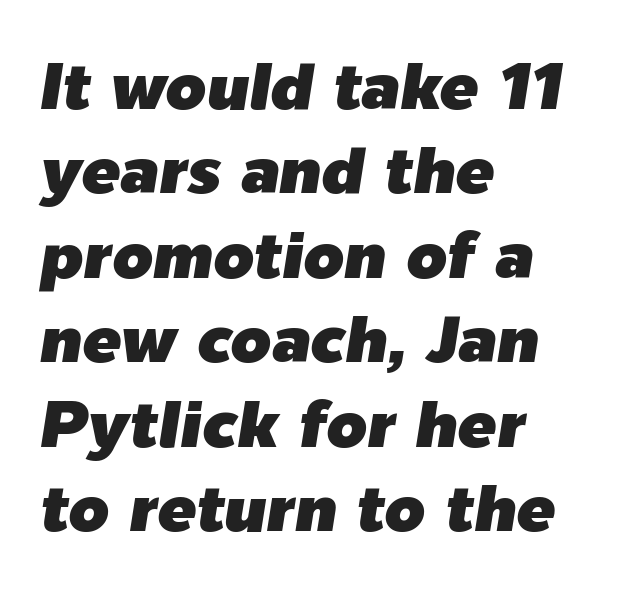
The image shows 65 px text type, italic (leaning right); set left-aligned, normal line spacing (1.3x), normal letter spacing, not underlined; low stroke contrast and a medium x-height.
